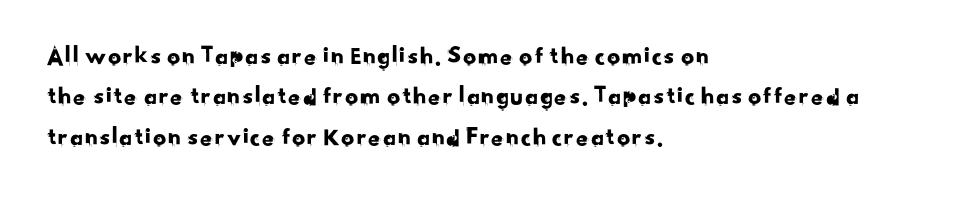
{"underline": "no", "align": "left", "line_spacing": "normal", "line_spacing_ratio": 1.55, "letter_spacing": "normal", "letter_spacing_em": 0.0, "glyph_px": 26}
